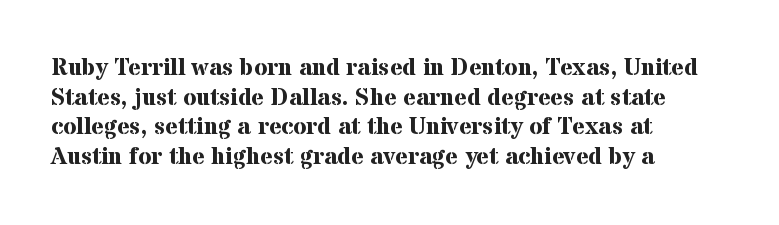
The image shows 24 px bold type, upright; set left-aligned, line spacing 1.23x, normal letter spacing, not underlined.
